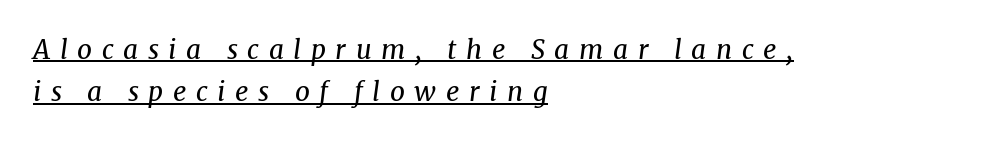
{"italic": "yes", "lean": "right", "slant_degrees": 8, "bold": "no", "underline": "yes", "align": "left", "line_spacing": "normal", "line_spacing_ratio": 1.62, "letter_spacing": "wide", "letter_spacing_em": 0.37, "glyph_px": 26}
